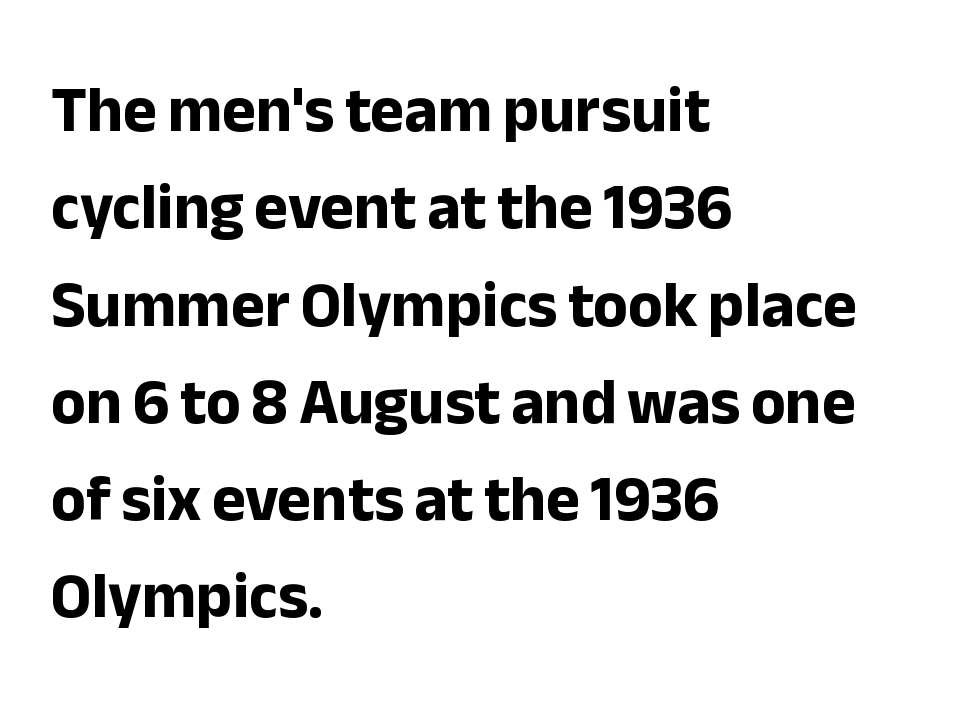
The typeface chosen for these lines omits serifs. The type sits square on the baseline with zero lean. Think of a printed novel: that variable character pitch is what you see here. The rendering uses a bold face; every stroke is thick and dark.
